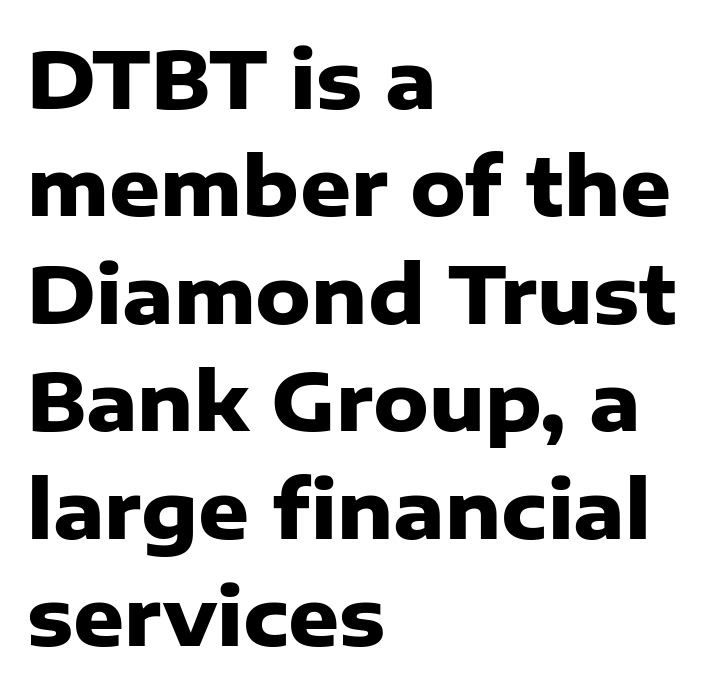
Q: Is the text bold? A: Yes.
Q: Is the text italic (slanted)? A: No, it is upright.
Q: Is the typeface a serif or a sans-serif typeface? A: Sans-serif.
Q: Is the text underlined? A: No.
Q: How is the paragraph aligned? A: Left-aligned.
Q: Is the spacing between letters normal or unusually wide? A: Normal.
Q: Is the spacing between lines tight, normal or loose? A: Normal.
Q: Width (condensed, normal, or wide)? A: Normal.
Q: Stroke contrast? A: Low.
Q: x-height? A: Medium.
Q: Monospaced? A: No.
